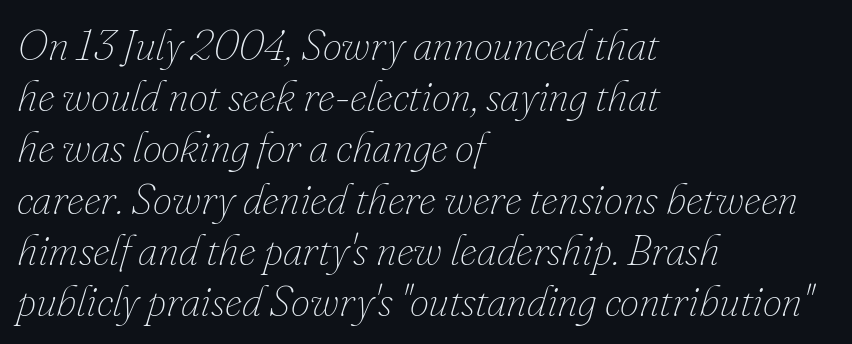
The image shows 43 px thin type, italic (leaning right); set left-aligned, line spacing 1.19x, normal letter spacing, not underlined; low stroke contrast and a small x-height.
